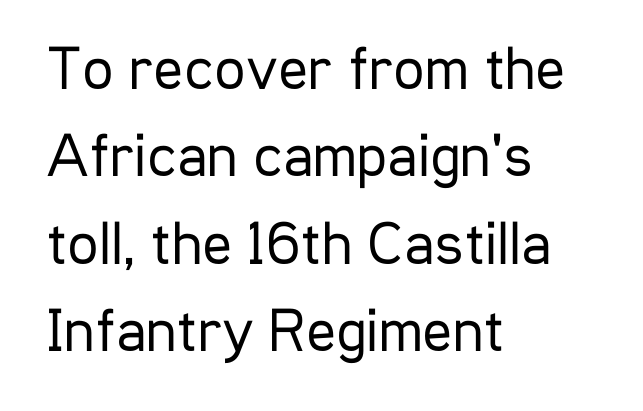
The image shows 62 px regular-weight, condensed sans-serif type, upright; set left-aligned, normal line spacing (1.41x), normal letter spacing, not underlined; low stroke contrast and a medium x-height.
